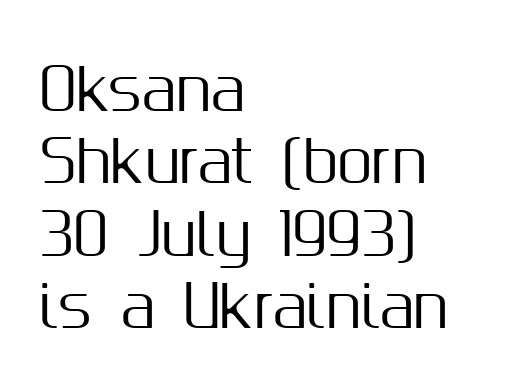
{"serif": "no", "italic": "no", "width": "normal", "stroke_contrast": "medium", "x_height": "medium", "monospaced": "no", "underline": "no", "align": "left", "line_spacing": "normal", "line_spacing_ratio": 1.27, "letter_spacing": "normal", "letter_spacing_em": 0.0, "glyph_px": 57}
